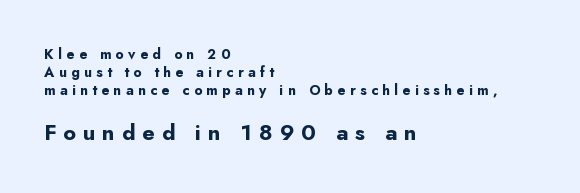
The image shows 22 px bold type, upright; set left-aligned, normal line spacing (1.29x), unusually wide letter spacing (+0.31 em), not underlined; the second (bottom) block is 1.57x larger.
